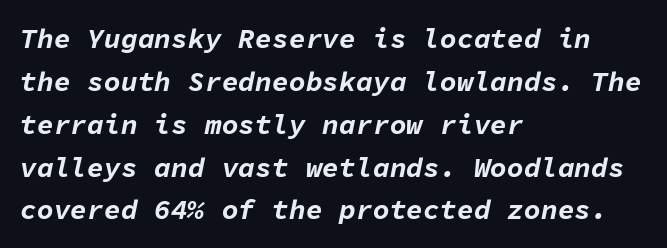
The image shows 28 px bold type, italic (leaning right), monospaced; set left-aligned, normal line spacing (1.53x), normal letter spacing, not underlined; low stroke contrast and a medium x-height.
